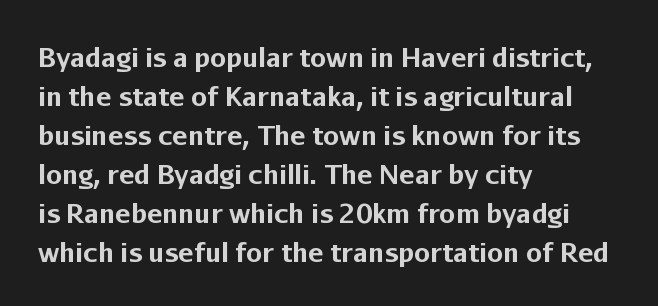
{"italic": "no", "bold": "yes", "underline": "no", "align": "left", "line_spacing": "normal", "line_spacing_ratio": 1.5, "letter_spacing": "normal", "letter_spacing_em": 0.0, "glyph_px": 26}
